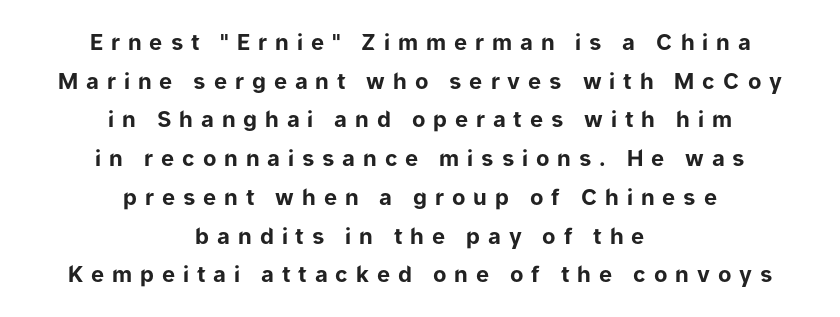
{"italic": "no", "bold": "yes", "underline": "no", "align": "center", "line_spacing_ratio": 1.76, "letter_spacing": "wide", "letter_spacing_em": 0.36, "glyph_px": 22}
